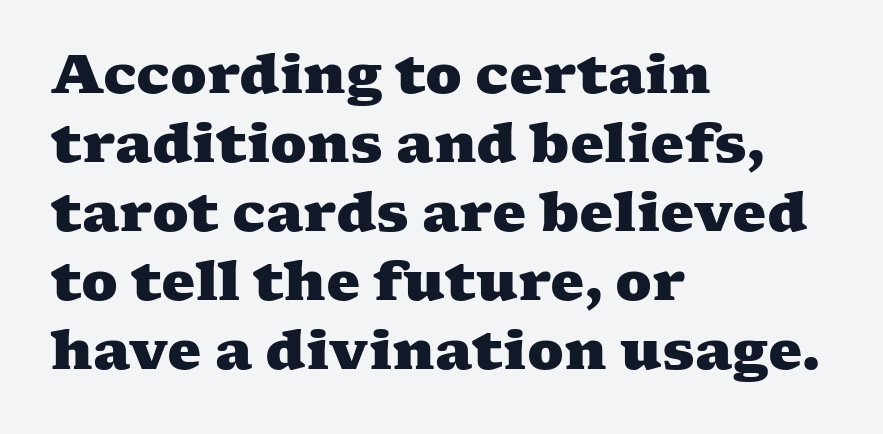
Q: Is the text bold? A: Yes.
Q: Is the typeface a serif or a sans-serif typeface? A: Serif.
Q: Is the text underlined? A: No.
Q: How is the paragraph aligned? A: Left-aligned.
Q: Is the spacing between letters normal or unusually wide? A: Normal.
Q: Is the spacing between lines tight, normal or loose? A: Normal.
Q: Width (condensed, normal, or wide)? A: Wide.
Q: Stroke contrast? A: Medium.
Q: x-height? A: Medium.
Q: Monospaced? A: No.
